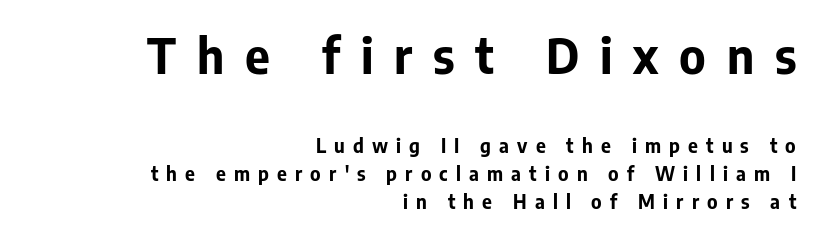
Q: Is the text bold? A: Yes.
Q: Is the text italic (slanted)? A: No, it is upright.
Q: Is the typeface a serif or a sans-serif typeface? A: Sans-serif.
Q: Is the text underlined? A: No.
Q: How is the paragraph aligned? A: Right-aligned.
Q: Is the spacing between letters normal or unusually wide? A: Unusually wide.
Q: Is the spacing between lines tight, normal or loose? A: Normal.
Q: Which block of text is set in a larger size, the first (top) or the second (bottom)? A: The first (top) one.
Q: Width (condensed, normal, or wide)? A: Normal.
Q: Stroke contrast? A: Low.
Q: x-height? A: Medium.
Q: Monospaced? A: No.
